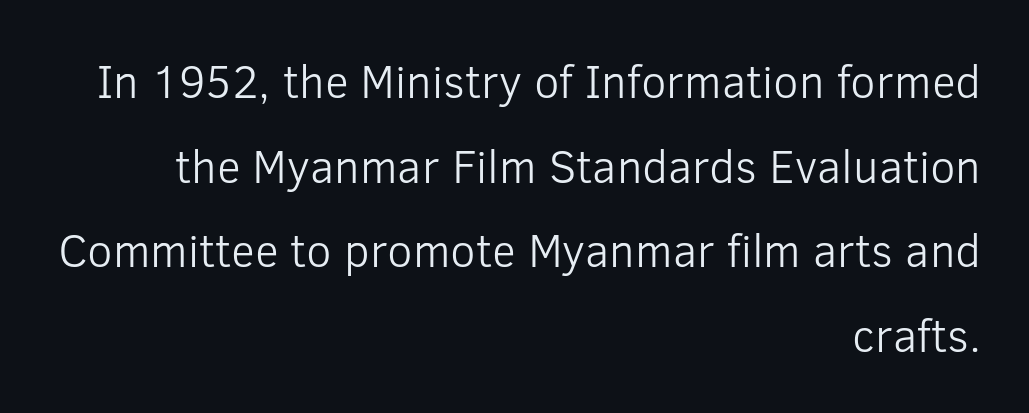
Q: Is the text bold? A: No.
Q: Is the text italic (slanted)? A: No, it is upright.
Q: Is the typeface a serif or a sans-serif typeface? A: Sans-serif.
Q: Is the text underlined? A: No.
Q: How is the paragraph aligned? A: Right-aligned.
Q: Is the spacing between letters normal or unusually wide? A: Normal.
Q: Width (condensed, normal, or wide)? A: Normal.
Q: Stroke contrast? A: Low.
Q: x-height? A: Medium.
Q: Monospaced? A: No.
